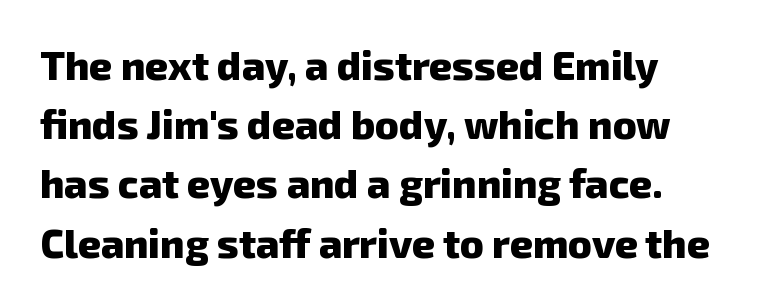
Q: Is the text bold? A: Yes.
Q: Is the typeface a serif or a sans-serif typeface? A: Sans-serif.
Q: Is the text underlined? A: No.
Q: Is the spacing between letters normal or unusually wide? A: Normal.
Q: Is the spacing between lines tight, normal or loose? A: Normal.
Q: Width (condensed, normal, or wide)? A: Normal.
Q: Stroke contrast? A: Low.
Q: x-height? A: Medium.
Q: Monospaced? A: No.
